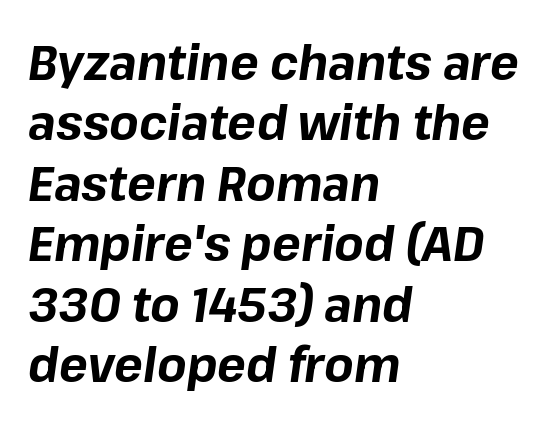
{"italic": "yes", "lean": "right", "slant_degrees": 8, "bold": "yes", "weight": "bold", "width": "normal", "stroke_contrast": "low", "x_height": "medium", "monospaced": "no", "underline": "no", "align": "left", "line_spacing": "normal", "line_spacing_ratio": 1.26, "letter_spacing": "normal", "letter_spacing_em": 0.0, "glyph_px": 48}
